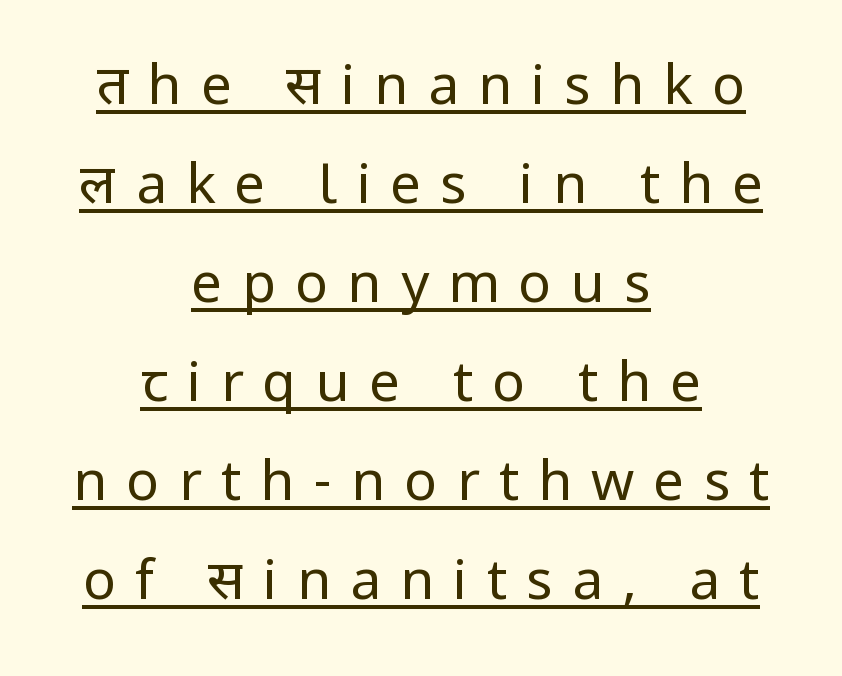
The setting favours the middle, as headings and verse often do. Each word looks stretched out because of the extra space between its letters. The letters carry no serifs — their stems end cleanly without finishing strokes. The glyphs are accompanied by a horizontal stroke just below them. Do the characters align in a grid? No, the font is proportional. Weight: in the light-to-regular range.
